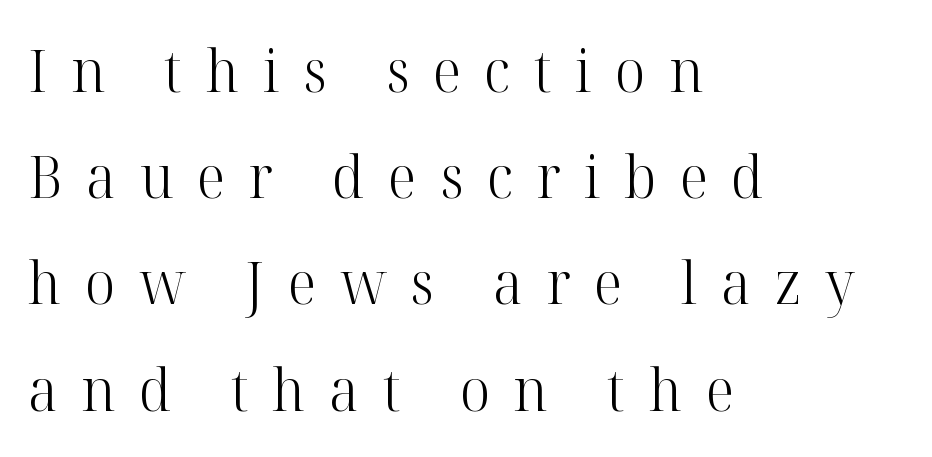
Which margin do the lines hug? The left one — the right edge is uneven. Nothing heavy about these letters — not bold at all. The foot of each line stays bare and open. The rendering inserts visible extra space after every character. Varying glyph widths throughout — classic text-font behaviour. The lettering stays uniformly vertical, giving the passage a roman look.
